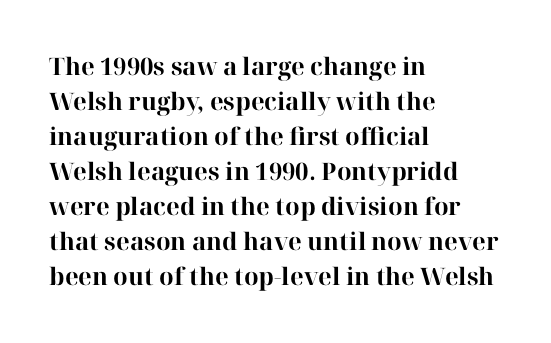
The image shows 24 px bold type, upright; set left-aligned, normal line spacing (1.46x), normal letter spacing, not underlined.
